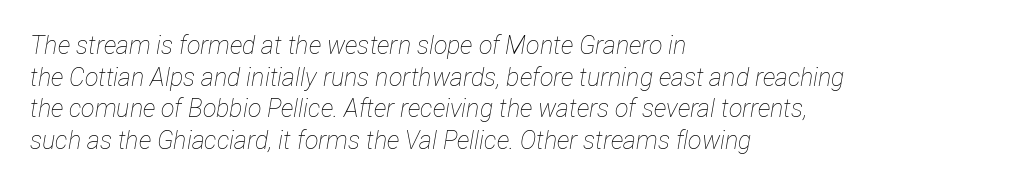
Does extra space separate the letters? No, they use regular spacing. Does the lettering tilt? It does — this is italic. Is the type heavy? It reads as light-to-regular instead. The space directly below the letters is spotless.
